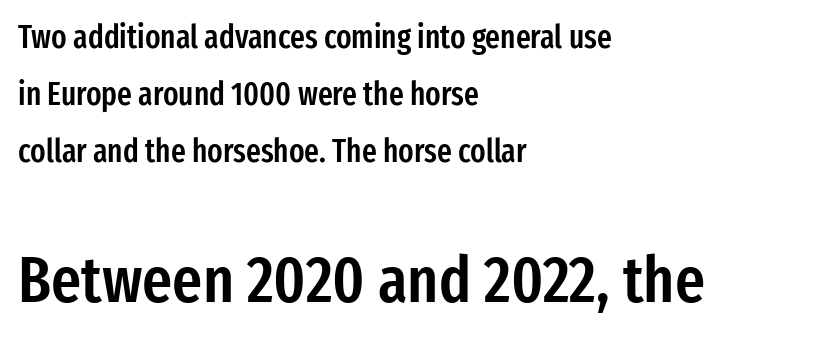
The foot of each line stays bare and open. Does the copy run flush right? No — it runs flush left. Notice how the stems are strictly vertical — no italics here. Heft: intermediate — a semibold. The rendering shows plain stroke endings on the letterforms — a sans-serif design.
